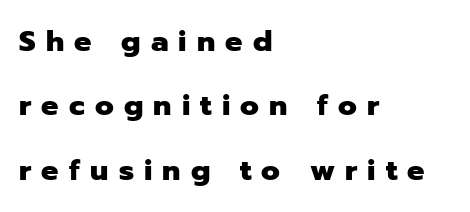
{"serif": "no", "italic": "no", "bold": "yes", "weight": "heavy", "width": "normal", "stroke_contrast": "low", "x_height": "medium", "monospaced": "no", "underline": "no", "align": "left", "line_spacing": "loose", "line_spacing_ratio": 2.22, "letter_spacing": "wide", "letter_spacing_em": 0.35, "glyph_px": 29}
